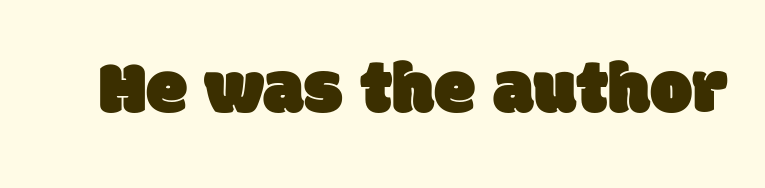
The image shows 75 px sans-serif type; set normal letter spacing, not underlined; low stroke contrast and a large x-height.
